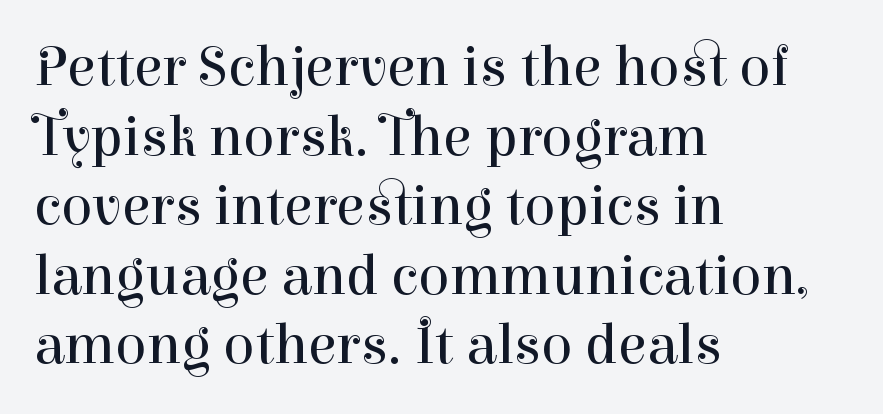
Q: Is the text bold? A: No.
Q: Is the text italic (slanted)? A: No, it is upright.
Q: Is the typeface a serif or a sans-serif typeface? A: Serif.
Q: Is the text underlined? A: No.
Q: How is the paragraph aligned? A: Left-aligned.
Q: Is the spacing between letters normal or unusually wide? A: Normal.
Q: Width (condensed, normal, or wide)? A: Normal.
Q: Stroke contrast? A: High.
Q: x-height? A: Medium.
Q: Monospaced? A: No.
